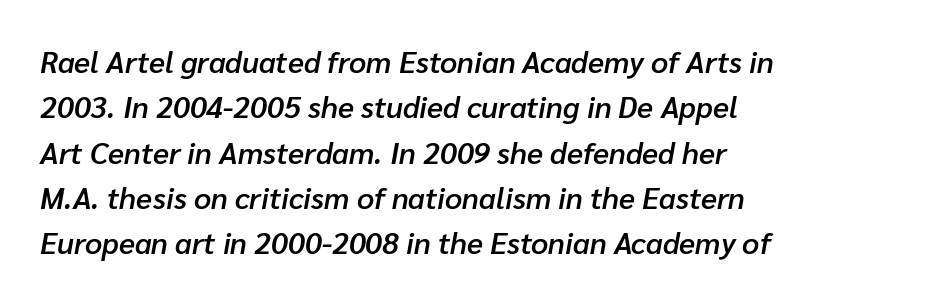
Would a proofreader flag this as italicized? Yes. A bit beefed up — I'd call it semibold rather than bold. The setting favours the left margin, as ordinary paragraphs usually do. A normal amount of white space separates one row of letters from the next. Compared with typical body copy, the letter spacing here is the same. These lines are rendered in a variable-pitch font.
